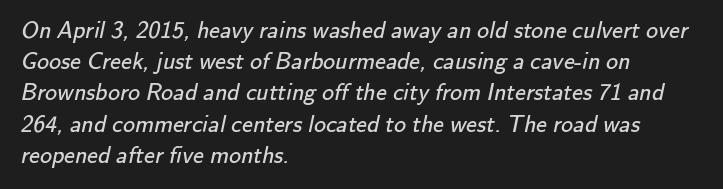
Q: Is the text bold? A: No.
Q: Is the text underlined? A: No.
Q: How is the paragraph aligned? A: Left-aligned.
Q: Is the spacing between letters normal or unusually wide? A: Normal.
Q: Is the spacing between lines tight, normal or loose? A: Normal.
